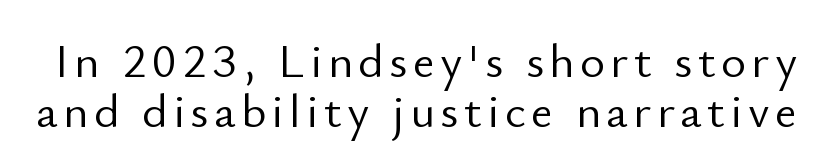
{"serif": "no", "italic": "no", "bold": "no", "weight": "light", "width": "normal", "stroke_contrast": "low", "x_height": "small", "monospaced": "no", "underline": "no", "line_spacing": "tight", "line_spacing_ratio": 1.05, "glyph_px": 48}
